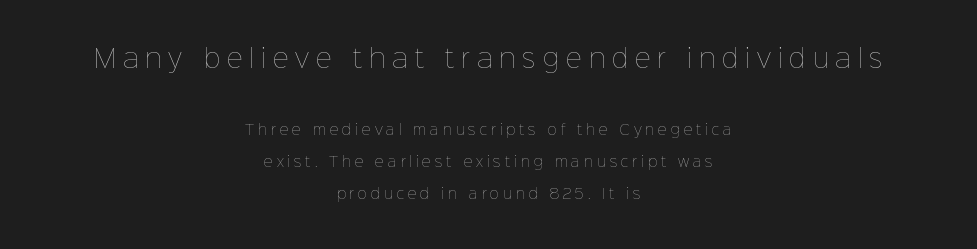
{"italic": "no", "bold": "no", "underline": "no", "align": "center", "line_spacing": "loose", "line_spacing_ratio": 2.26, "letter_spacing": "wide", "letter_spacing_em": 0.27, "larger_block": "first", "size_ratio": 1.79, "glyph_px": 25}
